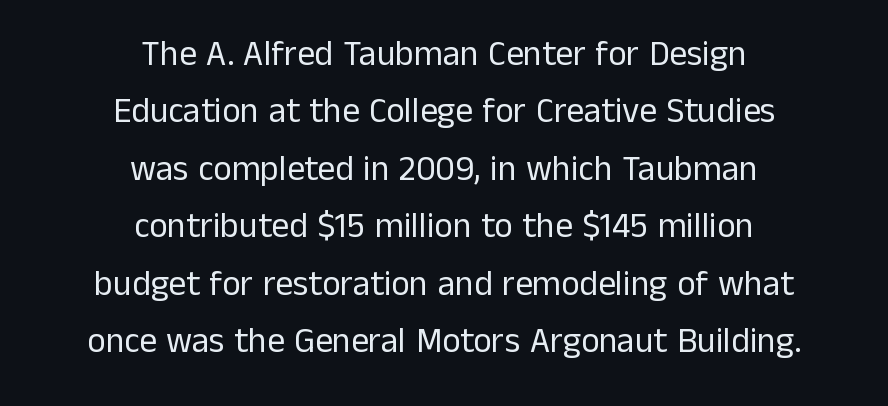
The image shows 35 px regular-weight sans-serif type, upright; set centered, normal line spacing (1.64x), normal letter spacing, not underlined; low stroke contrast and a medium x-height.
